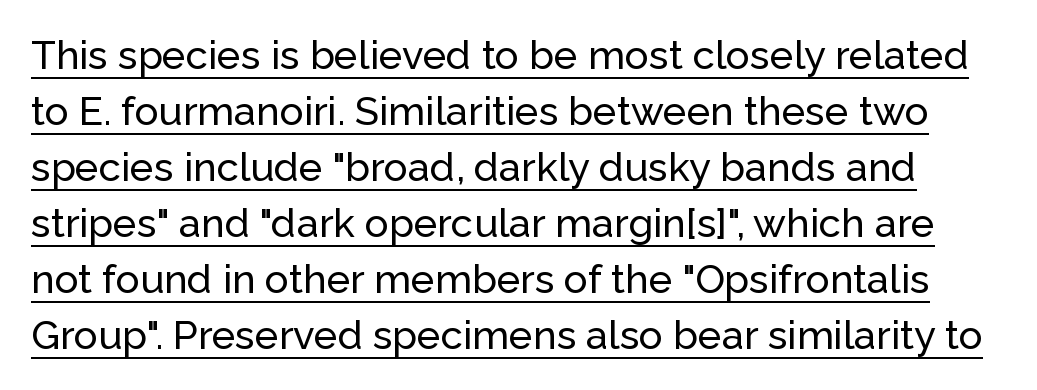
Q: Is the text italic (slanted)? A: No, it is upright.
Q: Is the typeface a serif or a sans-serif typeface? A: Sans-serif.
Q: Is the text underlined? A: Yes.
Q: Is the spacing between letters normal or unusually wide? A: Normal.
Q: Is the spacing between lines tight, normal or loose? A: Normal.
Q: Width (condensed, normal, or wide)? A: Normal.
Q: Stroke contrast? A: Low.
Q: x-height? A: Medium.
Q: Monospaced? A: No.
